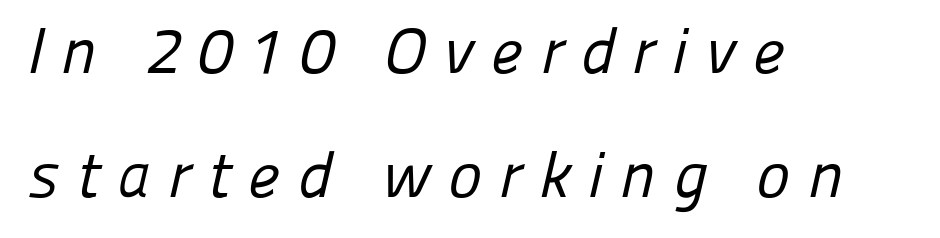
Q: Is the text bold? A: No.
Q: Is the typeface a serif or a sans-serif typeface? A: Sans-serif.
Q: Is the text underlined? A: No.
Q: How is the paragraph aligned? A: Left-aligned.
Q: Is the spacing between letters normal or unusually wide? A: Unusually wide.
Q: Is the spacing between lines tight, normal or loose? A: Loose.
Q: Width (condensed, normal, or wide)? A: Normal.
Q: Stroke contrast? A: Low.
Q: x-height? A: Medium.
Q: Monospaced? A: No.
